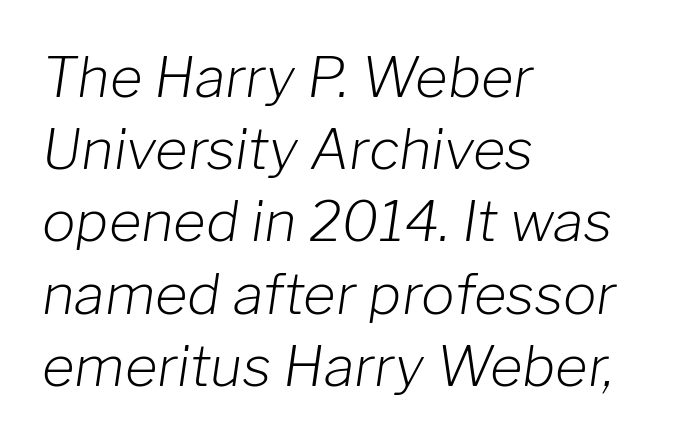
Q: Is the text bold? A: No.
Q: Is the text italic (slanted)? A: Yes, it leans right by about 8 degrees.
Q: Is the text underlined? A: No.
Q: How is the paragraph aligned? A: Left-aligned.
Q: Is the spacing between letters normal or unusually wide? A: Normal.
Q: Is the spacing between lines tight, normal or loose? A: Normal.
Q: Width (condensed, normal, or wide)? A: Normal.
Q: Stroke contrast? A: Low.
Q: x-height? A: Medium.
Q: Monospaced? A: No.
